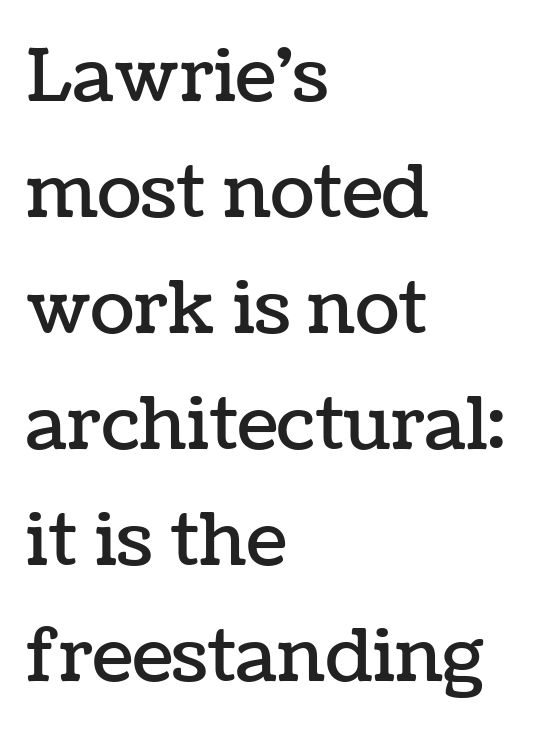
The image shows 73 px text type, upright; set left-aligned, normal line spacing (1.59x), normal letter spacing, not underlined; low stroke contrast and a medium x-height.
